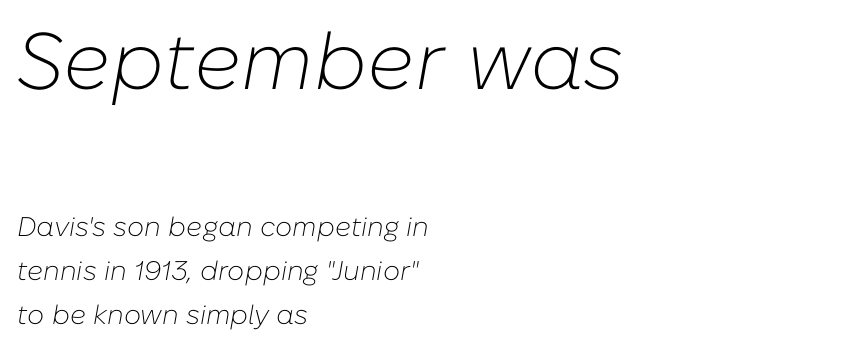
Q: Is the text bold? A: No.
Q: Is the text italic (slanted)? A: Yes, it leans right by about 10 degrees.
Q: Is the text underlined? A: No.
Q: How is the paragraph aligned? A: Left-aligned.
Q: Is the spacing between letters normal or unusually wide? A: Normal.
Q: Is the spacing between lines tight, normal or loose? A: Normal.
Q: Which block of text is set in a larger size, the first (top) or the second (bottom)? A: The first (top) one.
Q: Width (condensed, normal, or wide)? A: Normal.
Q: Stroke contrast? A: Low.
Q: x-height? A: Medium.
Q: Monospaced? A: No.
